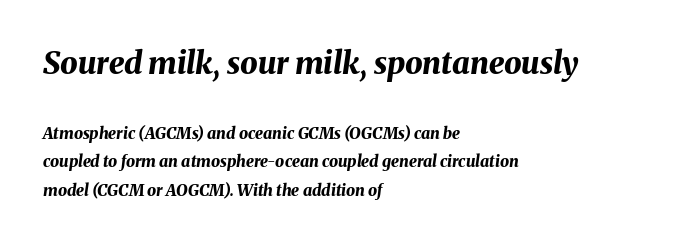
Q: Is the text bold? A: Yes.
Q: Is the text italic (slanted)? A: Yes, it leans right by about 8 degrees.
Q: Is the text underlined? A: No.
Q: How is the paragraph aligned? A: Left-aligned.
Q: Is the spacing between letters normal or unusually wide? A: Normal.
Q: Which block of text is set in a larger size, the first (top) or the second (bottom)? A: The first (top) one.
Q: Width (condensed, normal, or wide)? A: Normal.
Q: Stroke contrast? A: Medium.
Q: x-height? A: Medium.
Q: Monospaced? A: No.
